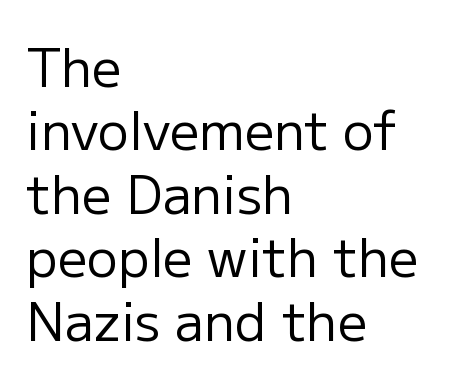
Q: Is the text bold? A: No.
Q: Is the text italic (slanted)? A: No, it is upright.
Q: Is the typeface a serif or a sans-serif typeface? A: Sans-serif.
Q: Is the text underlined? A: No.
Q: How is the paragraph aligned? A: Left-aligned.
Q: Is the spacing between letters normal or unusually wide? A: Normal.
Q: Width (condensed, normal, or wide)? A: Normal.
Q: Stroke contrast? A: Low.
Q: x-height? A: Medium.
Q: Monospaced? A: No.
